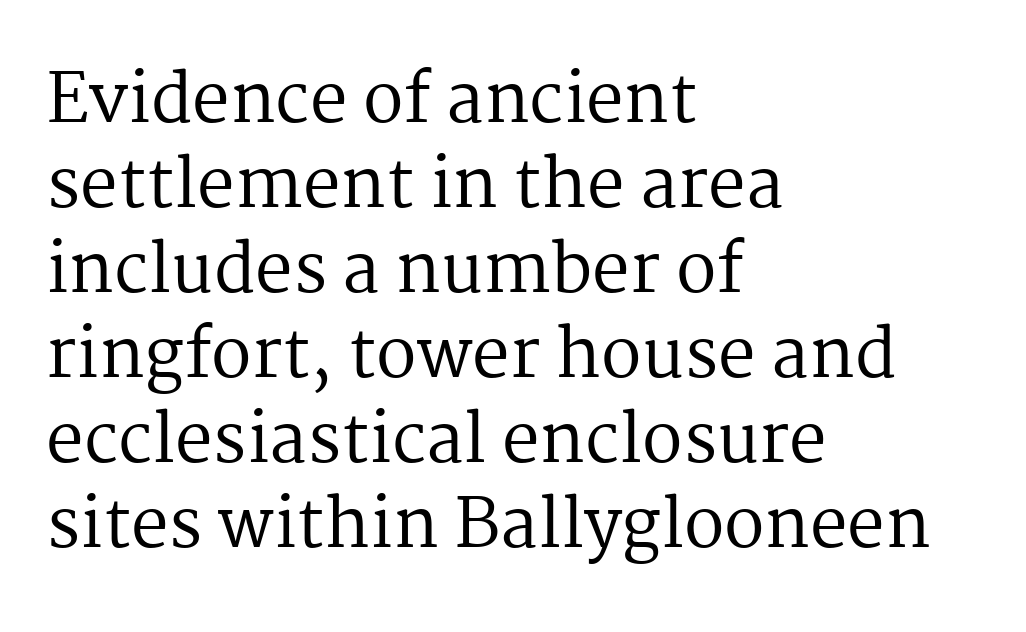
{"serif": "yes", "italic": "no", "bold": "no", "weight": "regular", "width": "normal", "stroke_contrast": "medium", "x_height": "medium", "monospaced": "no", "underline": "no", "align": "left", "line_spacing": "normal", "line_spacing_ratio": 1.27, "letter_spacing": "normal", "letter_spacing_em": 0.0, "glyph_px": 67}
